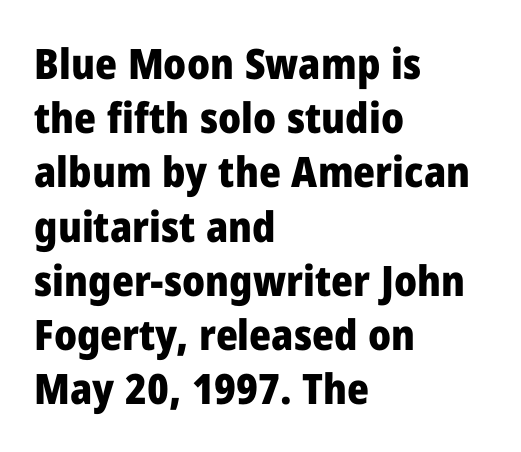
The block of text has a typical density, with ordinary space between rows. What kind of face is this? One without serifs — a sans. Each row of text sits above clean, open space. The rendering uses a bold face; every stroke is thick and dark. This rendering leaves character spacing at its baseline value. This rendering uses left alignment, leaving the right contour irregular.
